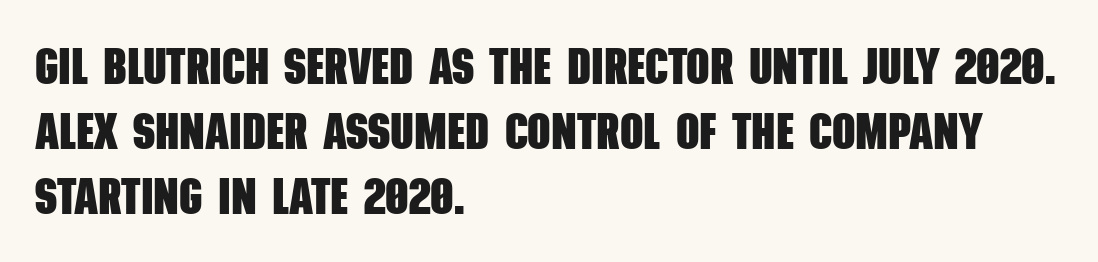
No extra tracking has been applied to these lines. Left-aligned paragraph, ragged on the right. The rendering uses a bold face; every stroke is thick and dark. The letters advance in unequal steps, a hallmark of proportional type.
